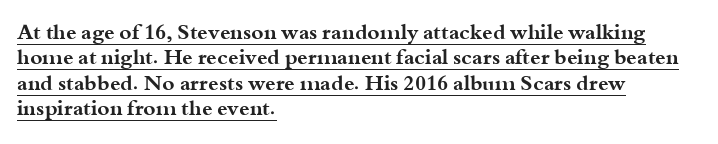
The image shows 21 px bold type, upright; set left-aligned, line spacing 1.21x, normal letter spacing, underlined.
